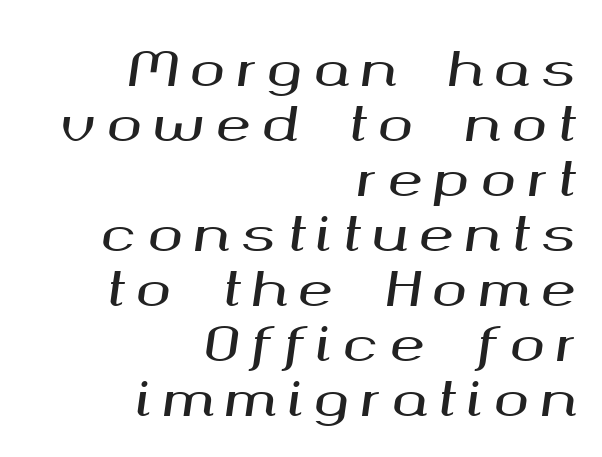
Q: Is the text italic (slanted)? A: Yes, it leans right by about 8 degrees.
Q: Is the text underlined? A: No.
Q: How is the paragraph aligned? A: Right-aligned.
Q: Is the spacing between letters normal or unusually wide? A: Unusually wide.
Q: Width (condensed, normal, or wide)? A: Wide.
Q: Stroke contrast? A: Medium.
Q: x-height? A: Medium.
Q: Monospaced? A: No.
